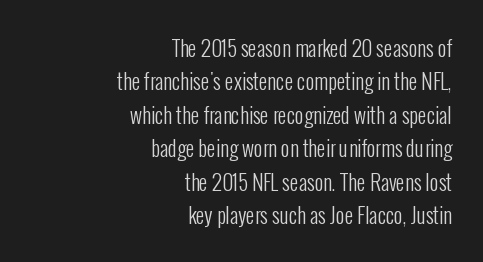
{"italic": "no", "bold": "no", "underline": "no", "align": "right", "line_spacing": "normal", "line_spacing_ratio": 1.59, "letter_spacing": "normal", "letter_spacing_em": 0.0, "glyph_px": 21}
